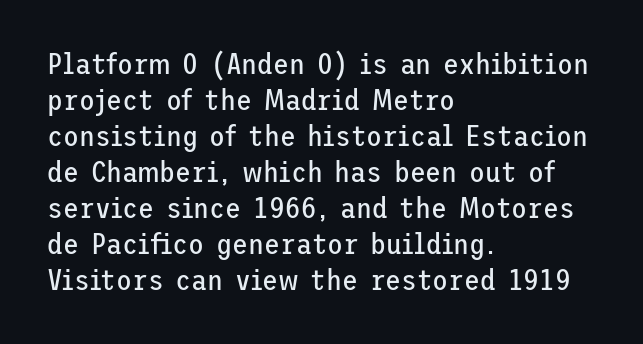
The image shows 29 px regular-weight sans-serif type, upright; set left-aligned, line spacing 1.24x, normal letter spacing, not underlined; low stroke contrast and a medium x-height.
